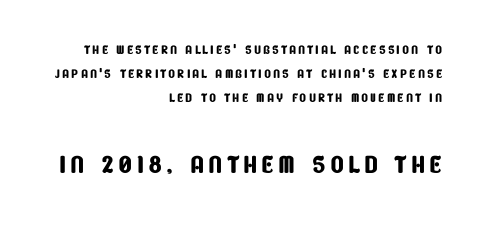
Q: Is the typeface a serif or a sans-serif typeface? A: Sans-serif.
Q: Is the text underlined? A: No.
Q: How is the paragraph aligned? A: Right-aligned.
Q: Is the spacing between lines tight, normal or loose? A: Normal.
Q: Which block of text is set in a larger size, the first (top) or the second (bottom)? A: The second (bottom) one.
Q: Width (condensed, normal, or wide)? A: Condensed.
Q: Stroke contrast? A: Low.
Q: x-height? A: Large.
Q: Monospaced? A: No.
